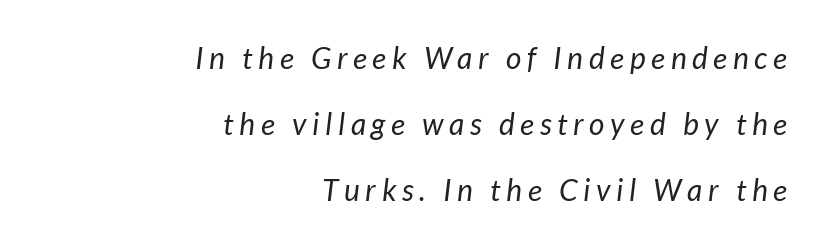
The face used here is proportionally spaced, like ordinary book or web type. If you drew a ruler down the right edge, every line would touch it. Vertical stems look standard width or narrower in stroke. Anything drawn beneath the words? Only blank space.
